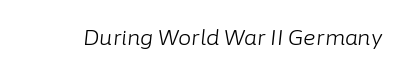
Q: Is the text bold? A: No.
Q: Is the text italic (slanted)? A: Yes, it leans right by about 6 degrees.
Q: Is the text underlined? A: No.
Q: Is the spacing between letters normal or unusually wide? A: Normal.
